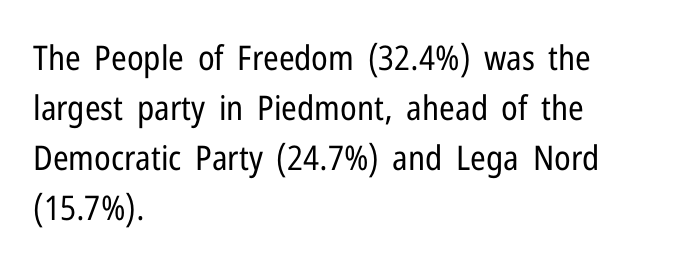
{"serif": "no", "italic": "no", "bold": "no", "weight": "regular", "width": "condensed", "stroke_contrast": "low", "x_height": "medium", "monospaced": "no", "underline": "no", "align": "left", "line_spacing": "normal", "line_spacing_ratio": 1.47, "letter_spacing": "normal", "letter_spacing_em": 0.0, "glyph_px": 34}
